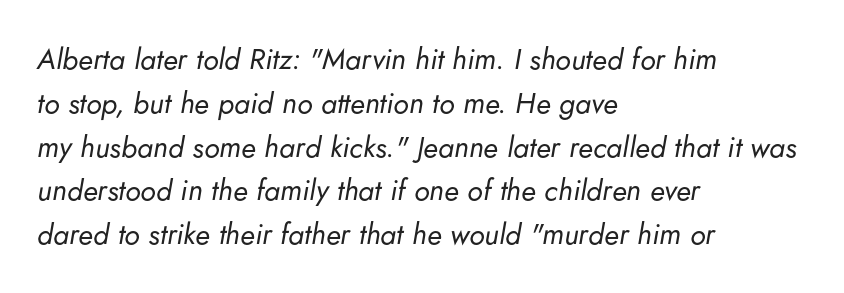
The face used here is rendered with its standard letterfit. Regular leading. Compared with ordinary roman type, these characters are visibly tilted. Which margin do the lines hug? The left one — the right edge is uneven.
